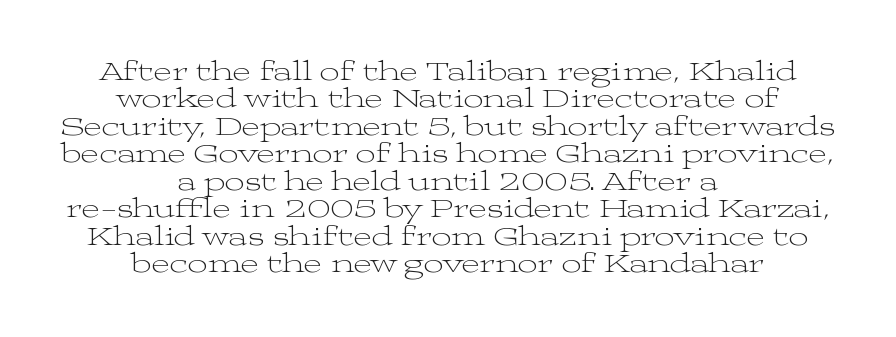
The image shows 28 px light, wide serif type, upright; set centered, tight line spacing (0.98x), normal letter spacing, not underlined; medium stroke contrast and a medium x-height.
